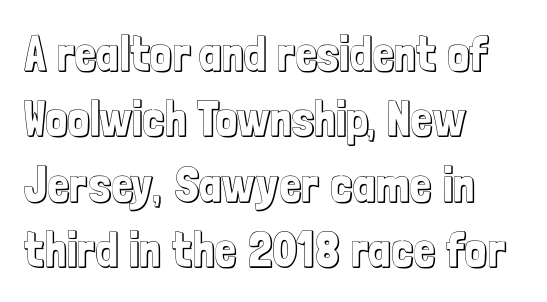
The image shows 48 px condensed type, upright; set left-aligned, normal line spacing (1.36x), normal letter spacing, not underlined; a medium x-height.
